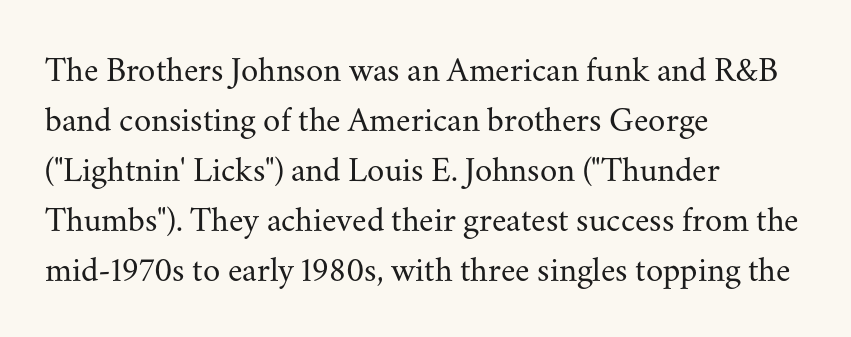
The image shows 35 px regular-weight serif type, upright; set left-aligned, normal line spacing (1.43x), normal letter spacing, not underlined; medium stroke contrast and a small x-height.
